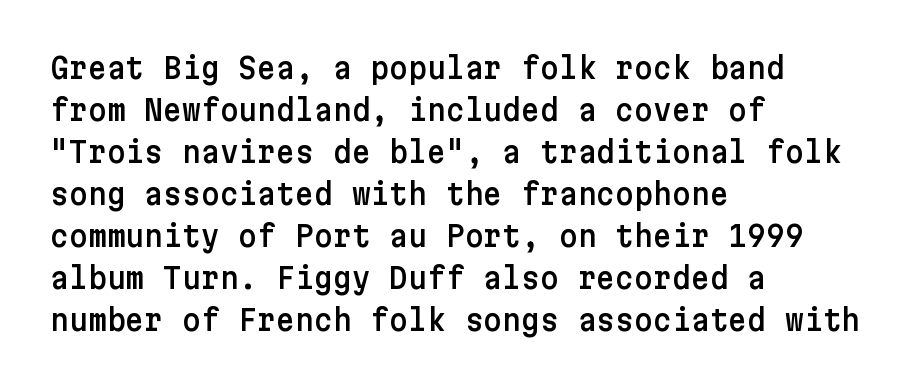
The image shows 29 px sans-serif type, upright; set left-aligned, normal line spacing (1.45x), normal letter spacing, not underlined; low stroke contrast and a medium x-height.
